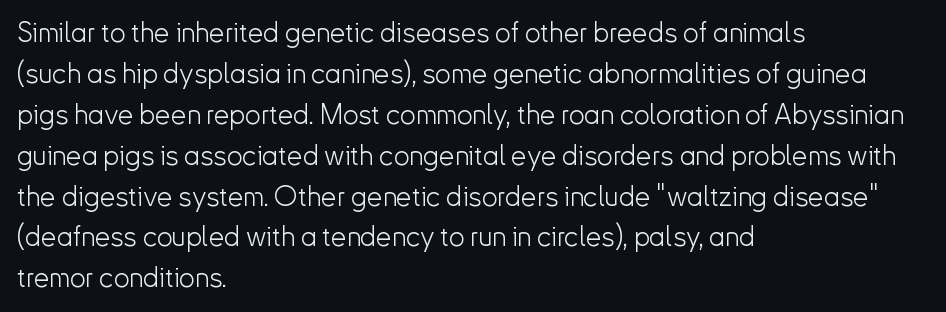
This rendering leaves character spacing at its baseline value. Regarding leading, the lines here are spaced in the standard way. On a weight scale, this lands at 450 or below. Is this a sans? Yes — the strokes have no serifs. This sample has the flowing, uneven cadence of proportional lettering.
